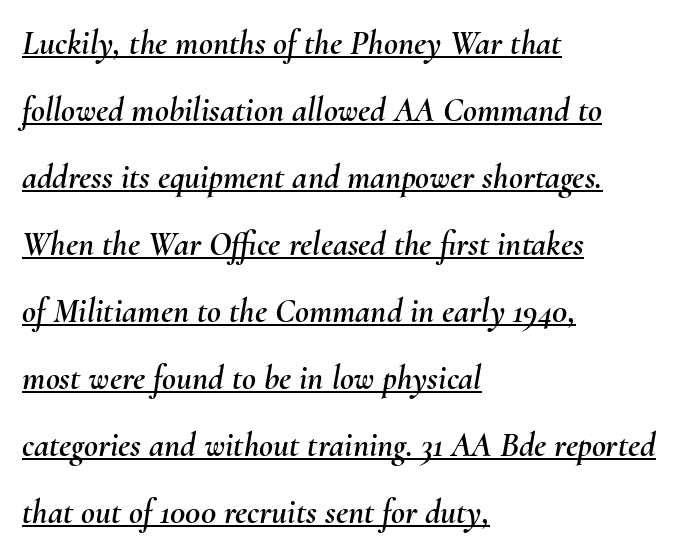
Q: Is the text italic (slanted)? A: Yes, it leans right by about 10 degrees.
Q: Is the text underlined? A: Yes.
Q: How is the paragraph aligned? A: Left-aligned.
Q: Is the spacing between letters normal or unusually wide? A: Normal.
Q: Is the spacing between lines tight, normal or loose? A: Loose.
Q: Width (condensed, normal, or wide)? A: Normal.
Q: Stroke contrast? A: Medium.
Q: x-height? A: Small.
Q: Monospaced? A: No.
